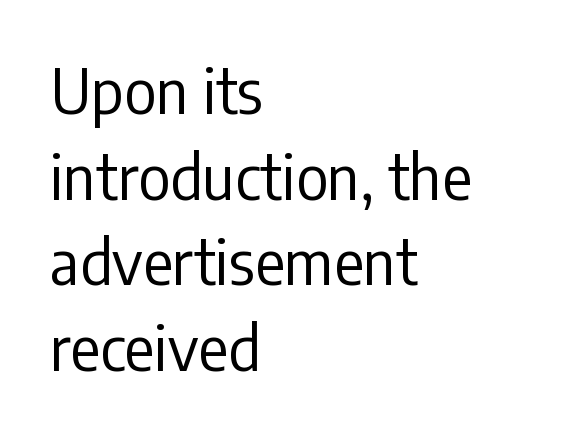
Q: Is the text bold? A: No.
Q: Is the text italic (slanted)? A: No, it is upright.
Q: Is the typeface a serif or a sans-serif typeface? A: Sans-serif.
Q: Is the text underlined? A: No.
Q: How is the paragraph aligned? A: Left-aligned.
Q: Is the spacing between letters normal or unusually wide? A: Normal.
Q: Is the spacing between lines tight, normal or loose? A: Normal.
Q: Width (condensed, normal, or wide)? A: Condensed.
Q: Stroke contrast? A: Low.
Q: x-height? A: Medium.
Q: Monospaced? A: No.
